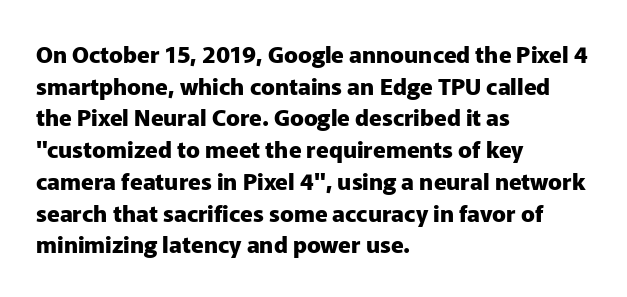
The image shows 23 px bold type, upright; set left-aligned, normal line spacing (1.38x), normal letter spacing, not underlined.
